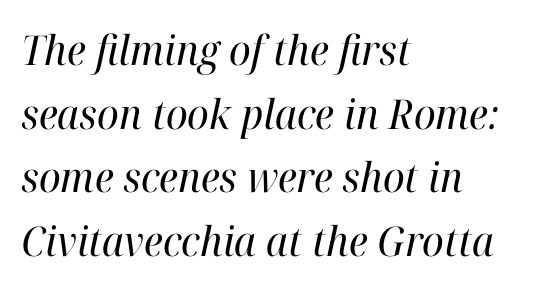
Does the lettering tilt? It does — this is italic. Underline: absent. The font is comparable to plain body text, perhaps lighter. Letterform terminals end in serifs throughout the passage. If you measured baseline to baseline, you'd find a middling distance.
